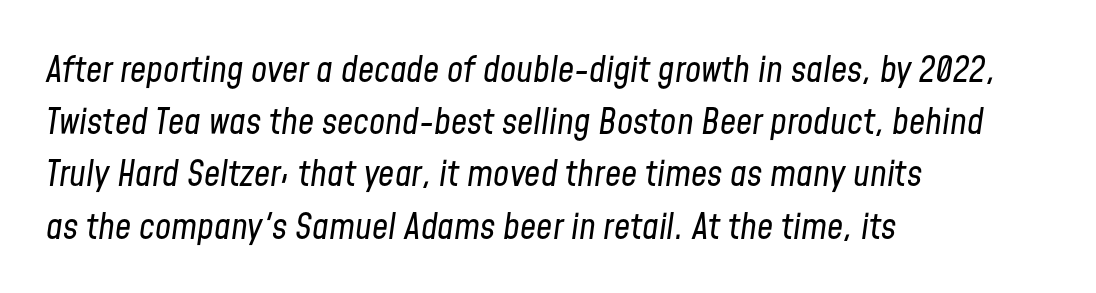
Q: Is the text bold? A: No.
Q: Is the text italic (slanted)? A: Yes, it leans right by about 8 degrees.
Q: Is the text underlined? A: No.
Q: How is the paragraph aligned? A: Left-aligned.
Q: Is the spacing between letters normal or unusually wide? A: Normal.
Q: Is the spacing between lines tight, normal or loose? A: Normal.
Q: Width (condensed, normal, or wide)? A: Condensed.
Q: Stroke contrast? A: Low.
Q: x-height? A: Medium.
Q: Monospaced? A: No.
